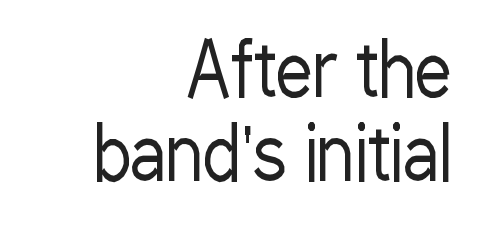
The image shows 73 px regular-weight, condensed sans-serif type, upright; set right-aligned, tight line spacing (1.15x), normal letter spacing, not underlined; low stroke contrast and a medium x-height.
